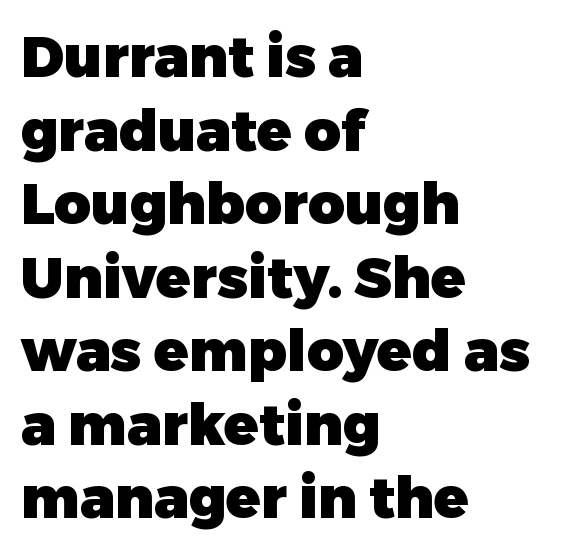
{"serif": "no", "italic": "no", "bold": "yes", "weight": "heavy", "width": "normal", "stroke_contrast": "low", "x_height": "medium", "monospaced": "no", "underline": "no", "align": "left", "line_spacing": "normal", "line_spacing_ratio": 1.29, "letter_spacing": "normal", "letter_spacing_em": 0.0, "glyph_px": 57}
